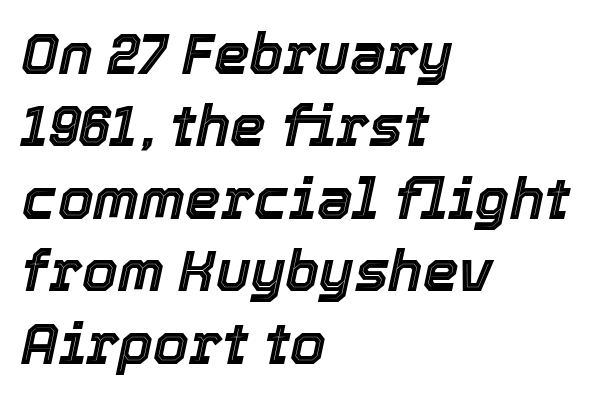
Vertical spacing — default. Italic: yes, the glyphs are oblique. You could not count columns in this text — the font is proportionally spaced. Plain, unruled lines of type. Line starts are locked; line ends wander.
